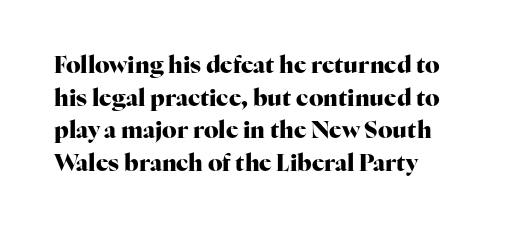
{"italic": "no", "bold": "yes", "underline": "no", "align": "left", "line_spacing": "normal", "line_spacing_ratio": 1.42, "letter_spacing": "normal", "letter_spacing_em": 0.0, "glyph_px": 23}
